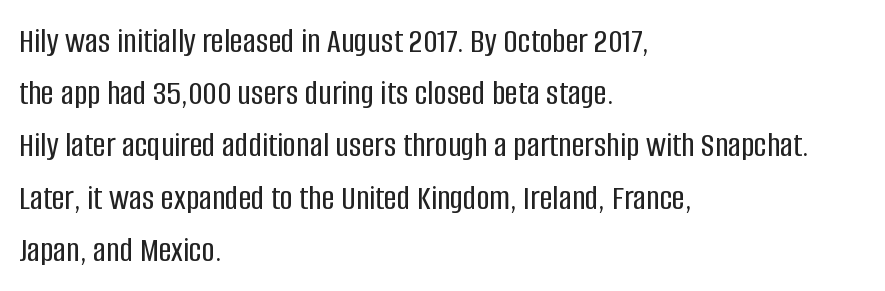
The image shows 36 px condensed sans-serif type, upright; set left-aligned, normal line spacing (1.45x), normal letter spacing, not underlined; low stroke contrast and a large x-height.
